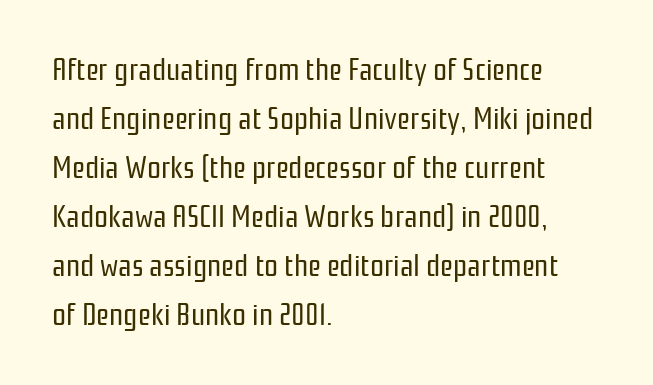
The block of text has a typical density, with ordinary space between rows. The typography opts for an upright posture over an oblique one. These lines stack with their left ends in a neat column. This sample has the flowing, uneven cadence of proportional lettering. The rendering shows plain stroke endings on the letterforms — a sans-serif design.
